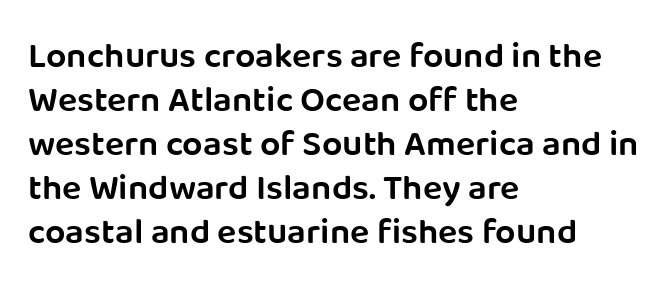
Each letter's strokes conclude bluntly, with no projecting serifs. Each glyph is drawn with semibold strokes, heavier than normal yet not fully bold. If you drew a line through each stem, it would be perfectly vertical. Think of a printed novel: that variable character pitch is what you see here.
